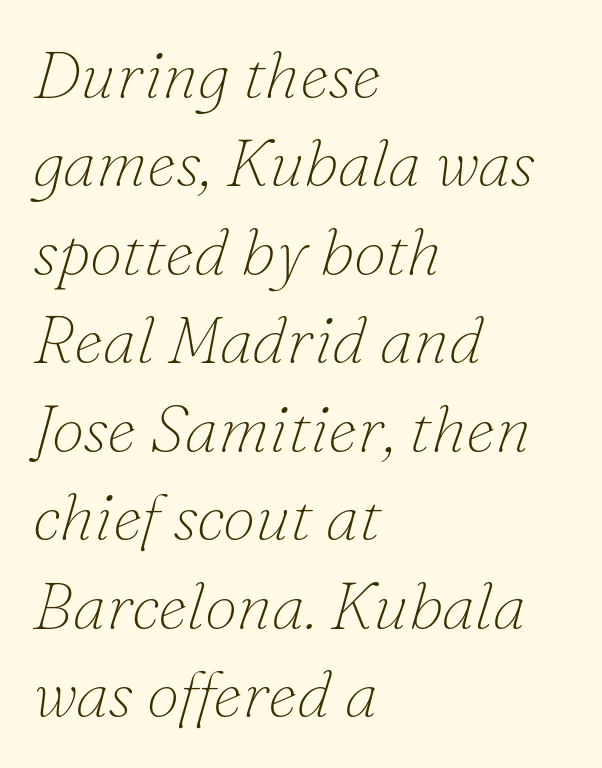
Q: Is the text bold? A: No.
Q: Is the text italic (slanted)? A: Yes, it leans right by about 16 degrees.
Q: Is the typeface a serif or a sans-serif typeface? A: Serif.
Q: Is the text underlined? A: No.
Q: How is the paragraph aligned? A: Left-aligned.
Q: Is the spacing between letters normal or unusually wide? A: Normal.
Q: Is the spacing between lines tight, normal or loose? A: Normal.
Q: Width (condensed, normal, or wide)? A: Normal.
Q: Stroke contrast? A: Low.
Q: x-height? A: Small.
Q: Monospaced? A: No.
